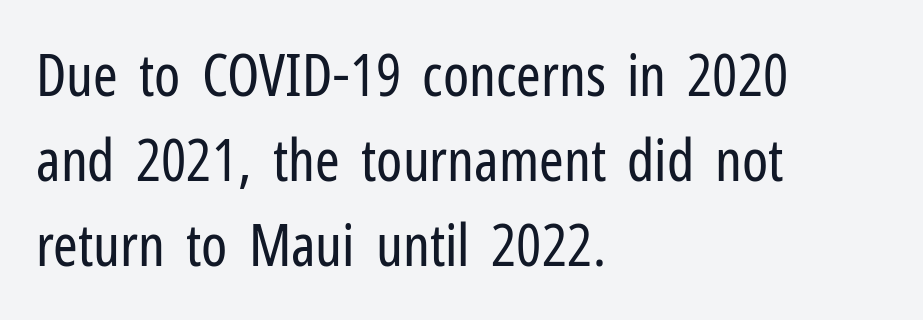
The image shows 59 px regular-weight, condensed sans-serif type, upright; set left-aligned, normal line spacing (1.44x), normal letter spacing, not underlined; low stroke contrast and a medium x-height.
